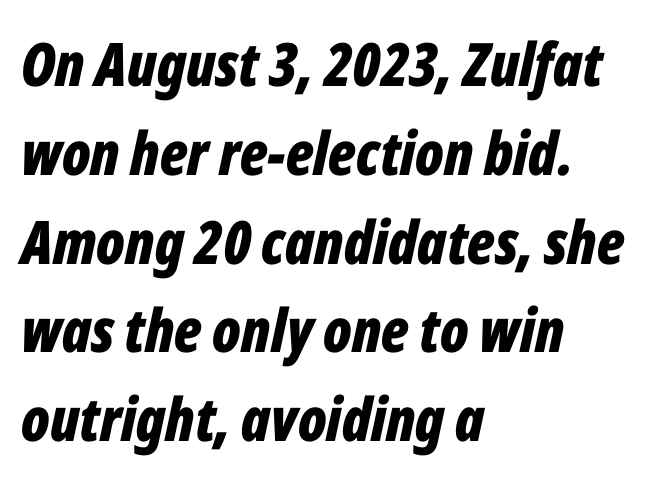
The image shows 60 px bold, condensed type, italic (leaning right); set left-aligned, normal line spacing (1.48x), normal letter spacing, not underlined; low stroke contrast and a medium x-height.
